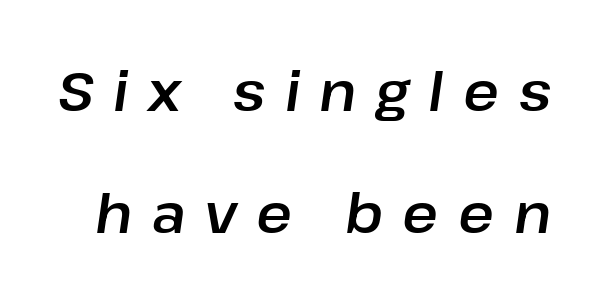
Summary of vertical rhythm: relaxed, with wide interline spacing. Decoration check: the copy has no underline. The passage shown has open, widely tracked lettering throughout. The glyphs look as if they've been sheared to an angle.
